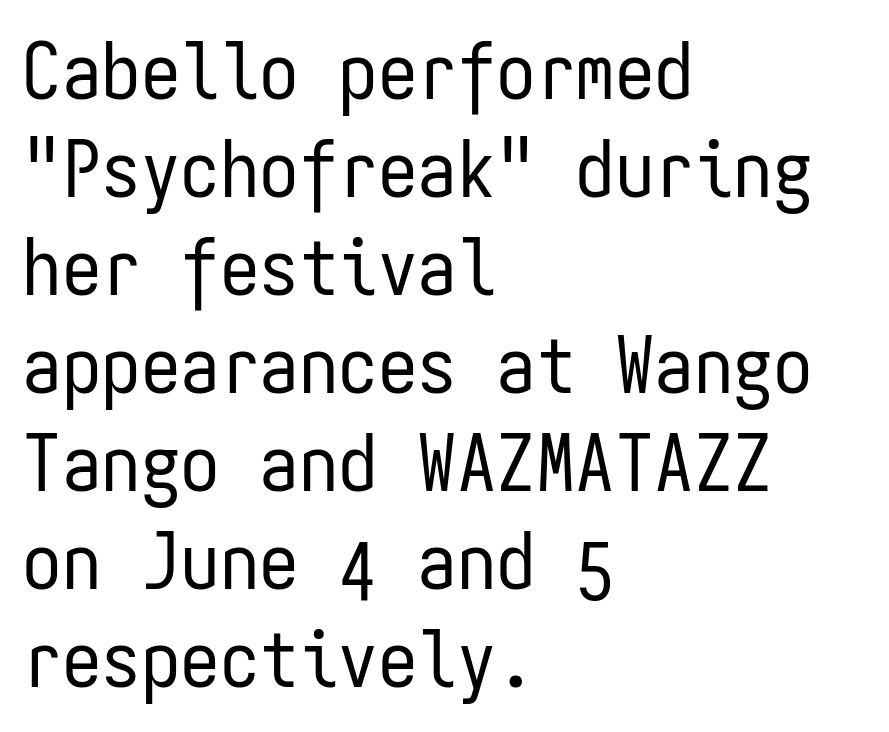
{"serif": "no", "italic": "no", "bold": "no", "weight": "regular", "width": "condensed", "stroke_contrast": "low", "x_height": "medium", "monospaced": "yes", "underline": "no", "align": "left", "line_spacing_ratio": 1.24, "letter_spacing": "normal", "letter_spacing_em": 0.0, "glyph_px": 79}
